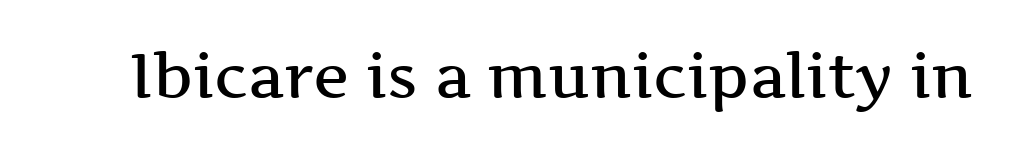
{"serif": "yes", "italic": "no", "bold": "semi", "weight": "semibold", "width": "wide", "stroke_contrast": "medium", "x_height": "medium", "monospaced": "no", "underline": "no", "letter_spacing": "normal", "letter_spacing_em": 0.0, "glyph_px": 61}
